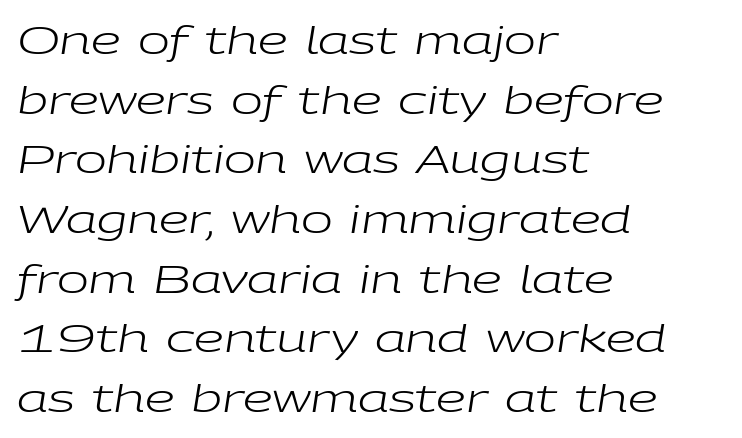
Q: Is the text bold? A: No.
Q: Is the text italic (slanted)? A: Yes, it leans right by about 9 degrees.
Q: Is the text underlined? A: No.
Q: How is the paragraph aligned? A: Left-aligned.
Q: Is the spacing between letters normal or unusually wide? A: Normal.
Q: Is the spacing between lines tight, normal or loose? A: Normal.
Q: Width (condensed, normal, or wide)? A: Wide.
Q: Stroke contrast? A: Low.
Q: x-height? A: Medium.
Q: Monospaced? A: No.
